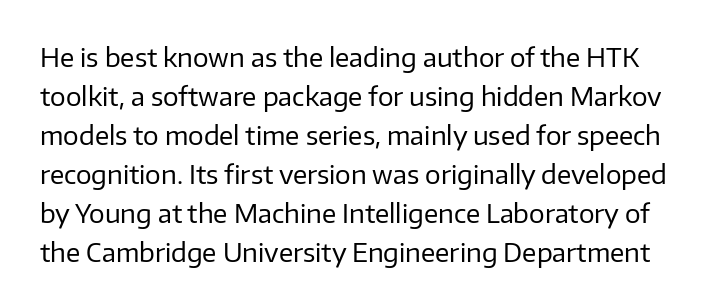
The font is comparable to plain body text, perhaps lighter. The lettering stays uniformly vertical, giving the passage a roman look. How are the letters spaced? Ordinarily, with no added tracking. The area under the type is left untouched. Normally led — the rows are evenly, conventionally spaced.
